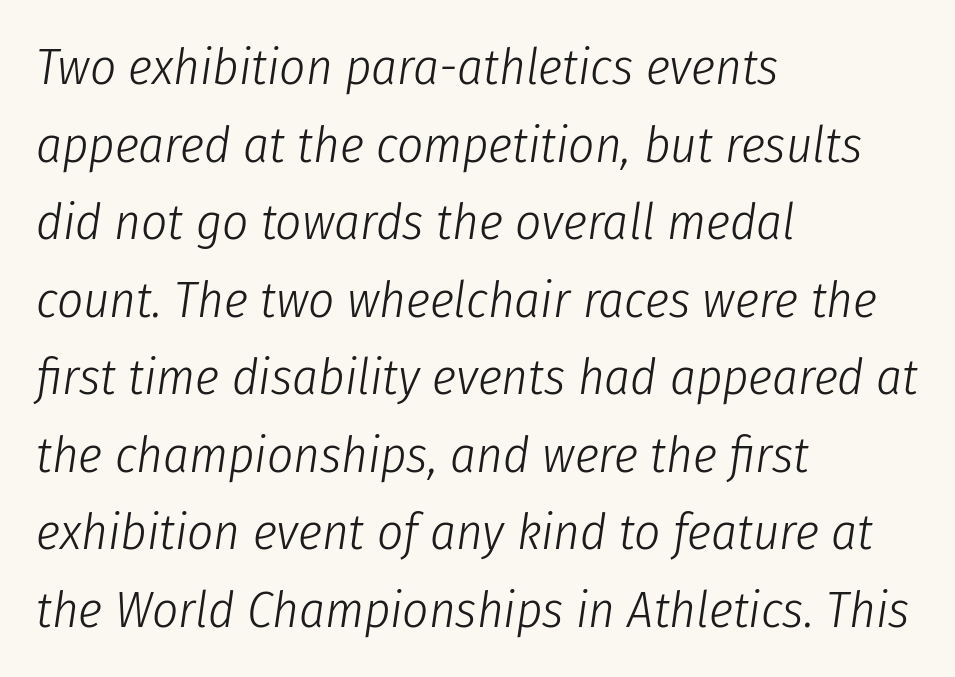
Leading: standard. The rendering anchors every line to the left-hand side. Here the designer chose a conventional face with non-uniform glyph widths. When letters slant like this, we call the style italic. Between one letter and the next there's only the usual sliver of space. The strokes are not fattened; the text isn't bold.
